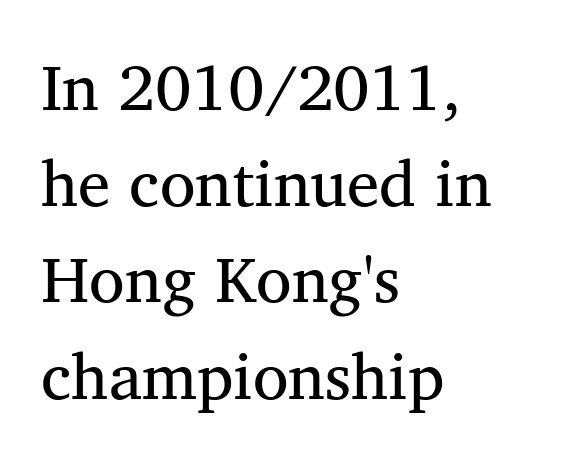
Unlike a clean sans, this face finishes its strokes with serifs. The passage is arranged the way most books set body copy — flush left. This rendering leaves character spacing at its baseline value. Rule under the text: the space is simply empty. You can tell it's not italic because the verticals are truly vertical. Think of a printed novel: that variable character pitch is what you see here.
